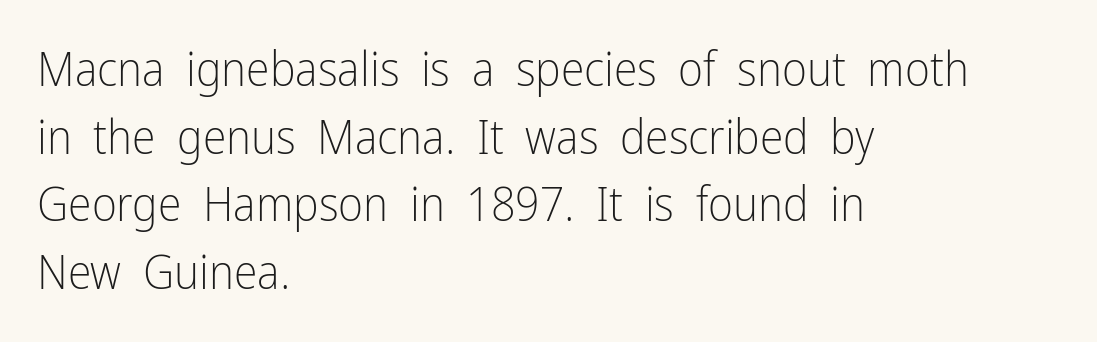
What's the leading like? Ordinary, nothing unusual. What stands out about the letter spacing? Nothing — it is the standard amount. Reading down the block, your eye returns to a fixed left position each line. Descenders hang freely into open space.
